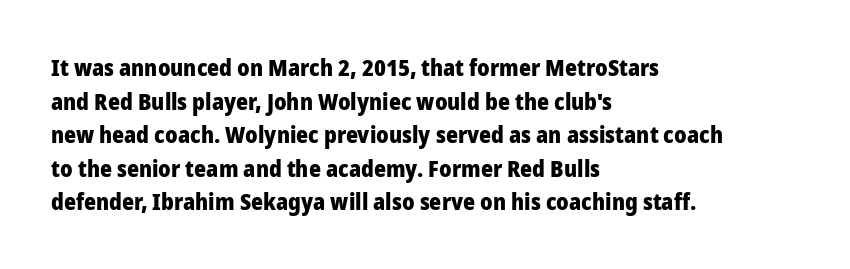
Each line starts at the same left margin while the right side varies. One glance says typical: line gaps are just what's usual. Nope, not italic — everything's standing straight. Plenty of ink on the page — the face is bold.
